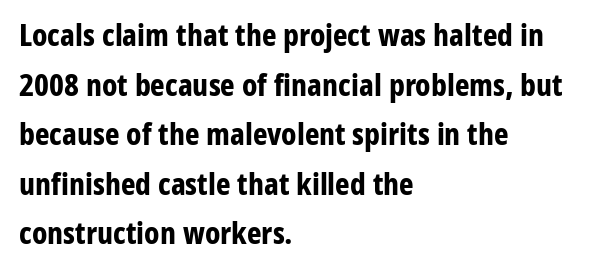
Look at the bottom of the vertical strokes: they stop flat, with no serifs. No italicization has been applied; the sample stays upright. A student would call this left alignment; a typographer would say flush left, rag right. Line spacing here is normal. Decoration check: the copy has no underline.
